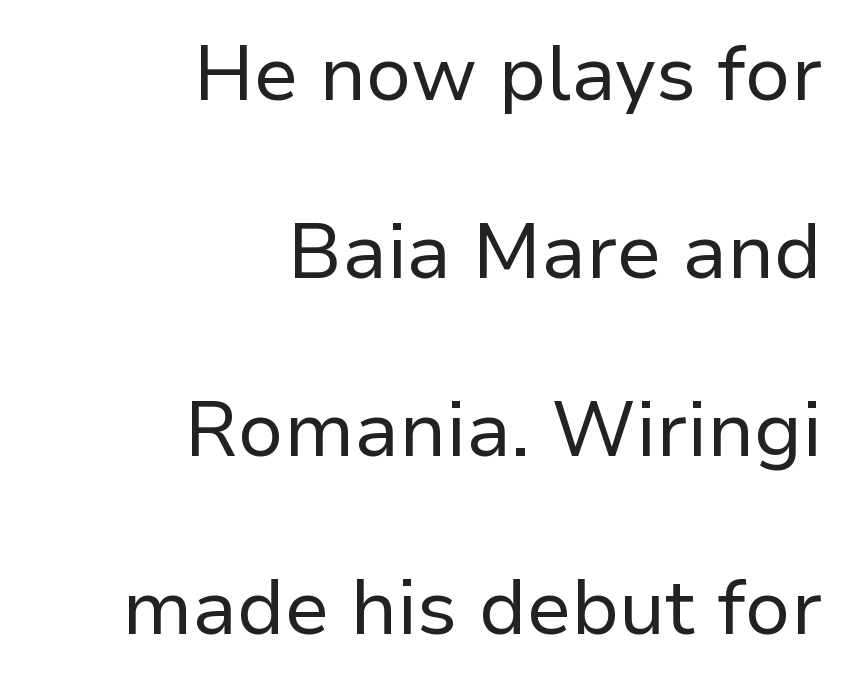
Q: Is the text bold? A: No.
Q: Is the text italic (slanted)? A: No, it is upright.
Q: Is the typeface a serif or a sans-serif typeface? A: Sans-serif.
Q: Is the text underlined? A: No.
Q: How is the paragraph aligned? A: Right-aligned.
Q: Is the spacing between letters normal or unusually wide? A: Normal.
Q: Is the spacing between lines tight, normal or loose? A: Loose.
Q: Width (condensed, normal, or wide)? A: Normal.
Q: Stroke contrast? A: Low.
Q: x-height? A: Medium.
Q: Monospaced? A: No.
